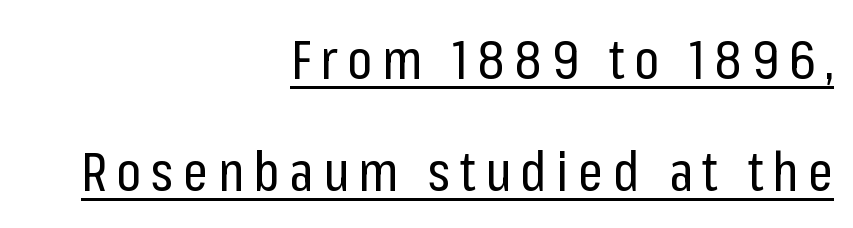
{"serif": "no", "italic": "no", "bold": "no", "weight": "regular", "width": "condensed", "stroke_contrast": "low", "x_height": "medium", "monospaced": "no", "underline": "yes", "align": "right", "line_spacing": "loose", "line_spacing_ratio": 2.04, "glyph_px": 55}
